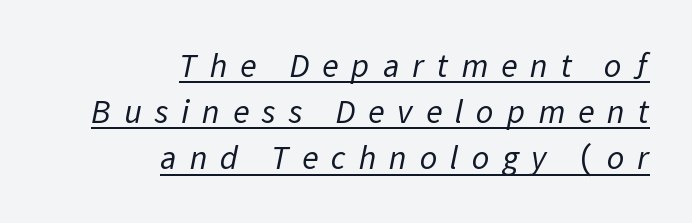
Q: Is the text bold? A: No.
Q: Is the typeface a serif or a sans-serif typeface? A: Sans-serif.
Q: Is the text underlined? A: Yes.
Q: How is the paragraph aligned? A: Right-aligned.
Q: Is the spacing between letters normal or unusually wide? A: Unusually wide.
Q: Is the spacing between lines tight, normal or loose? A: Normal.
Q: Width (condensed, normal, or wide)? A: Normal.
Q: Stroke contrast? A: Low.
Q: x-height? A: Medium.
Q: Monospaced? A: No.
